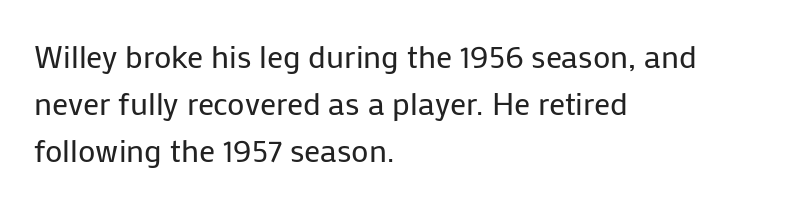
Q: Is the text bold? A: No.
Q: Is the text italic (slanted)? A: No, it is upright.
Q: Is the typeface a serif or a sans-serif typeface? A: Sans-serif.
Q: Is the text underlined? A: No.
Q: How is the paragraph aligned? A: Left-aligned.
Q: Is the spacing between letters normal or unusually wide? A: Normal.
Q: Is the spacing between lines tight, normal or loose? A: Normal.
Q: Width (condensed, normal, or wide)? A: Normal.
Q: Stroke contrast? A: Low.
Q: x-height? A: Medium.
Q: Monospaced? A: No.
